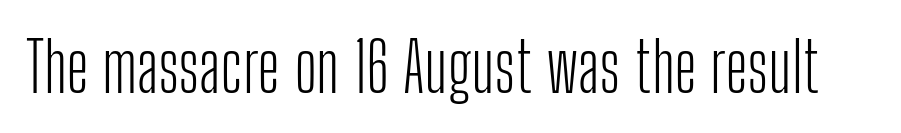
{"serif": "no", "italic": "no", "bold": "no", "weight": "light", "width": "condensed", "stroke_contrast": "low", "x_height": "medium", "monospaced": "no", "underline": "no", "letter_spacing": "normal", "letter_spacing_em": 0.0, "glyph_px": 69}
